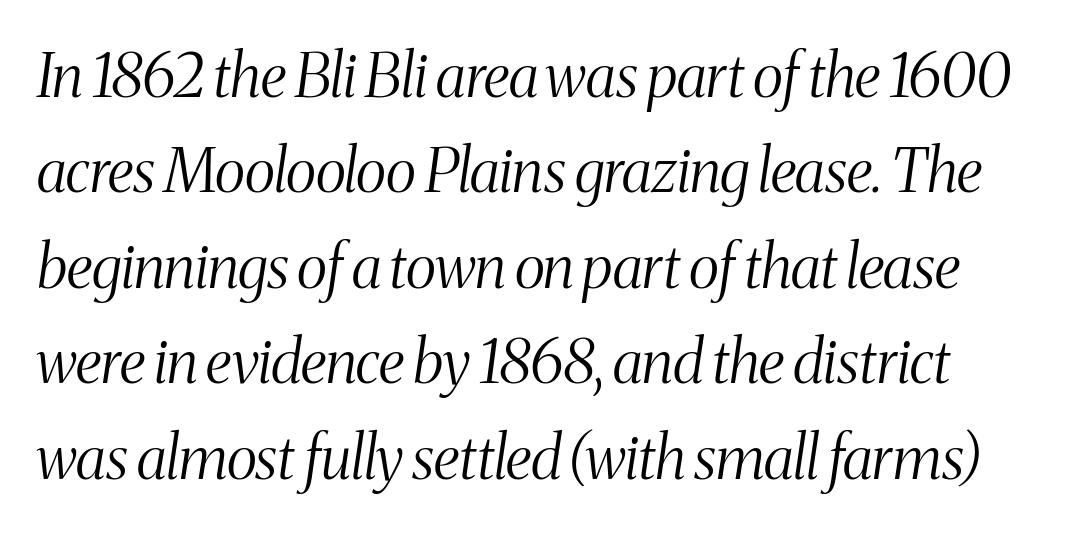
Compared with a typical body face, this is equally light or lighter still. Here the designer chose a conventional face with non-uniform glyph widths. Letterform terminals end in serifs throughout the passage. Words appear dense and cohesive because spacing is normal.
